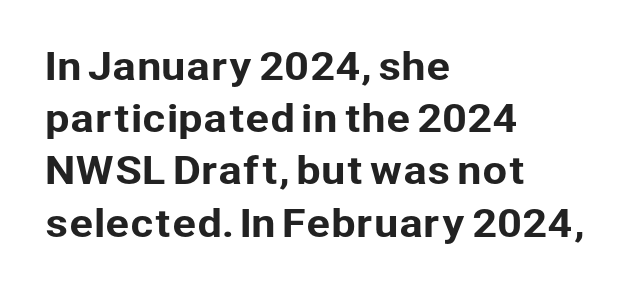
{"serif": "no", "italic": "no", "width": "normal", "stroke_contrast": "low", "x_height": "medium", "monospaced": "no", "underline": "no", "align": "left", "line_spacing": "normal", "line_spacing_ratio": 1.45, "letter_spacing": "normal", "letter_spacing_em": 0.0, "glyph_px": 36}
